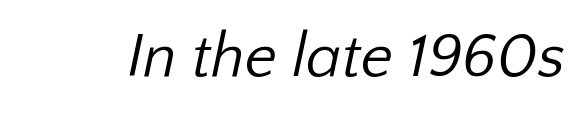
The image shows 62 px regular-weight sans-serif type; set normal letter spacing, not underlined; low stroke contrast and a medium x-height.
